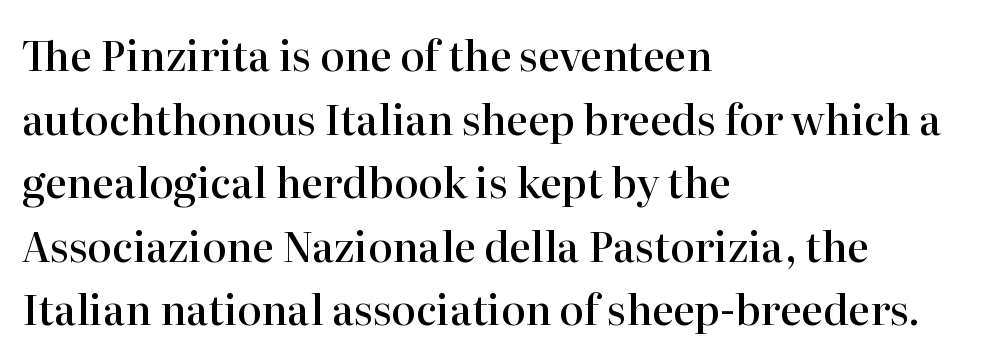
Characters follow at the spacing the type designer built in. Character widths vary here, with narrow letters taking less room than wide ones. In terms of posture, this sample is upright. These lines sit exactly where default settings would place them. Old-style or modern, the face here clearly has serifs. Honestly, there is no underline to notice here at all.
